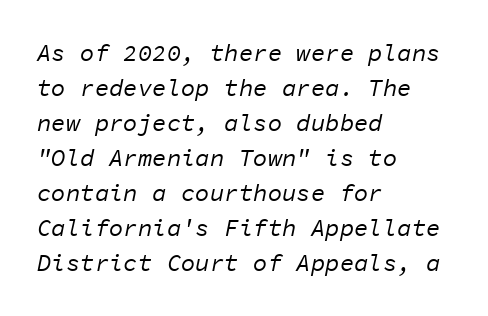
Q: Is the text bold? A: No.
Q: Is the text italic (slanted)? A: Yes, it leans right by about 11 degrees.
Q: Is the text underlined? A: No.
Q: How is the paragraph aligned? A: Left-aligned.
Q: Is the spacing between letters normal or unusually wide? A: Normal.
Q: Is the spacing between lines tight, normal or loose? A: Normal.
